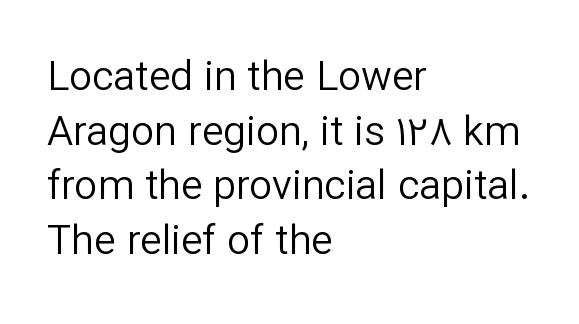
Q: Is the text bold? A: No.
Q: Is the text italic (slanted)? A: No, it is upright.
Q: Is the typeface a serif or a sans-serif typeface? A: Sans-serif.
Q: Is the text underlined? A: No.
Q: How is the paragraph aligned? A: Left-aligned.
Q: Is the spacing between letters normal or unusually wide? A: Normal.
Q: Is the spacing between lines tight, normal or loose? A: Normal.
Q: Width (condensed, normal, or wide)? A: Normal.
Q: Stroke contrast? A: Low.
Q: x-height? A: Medium.
Q: Monospaced? A: No.
